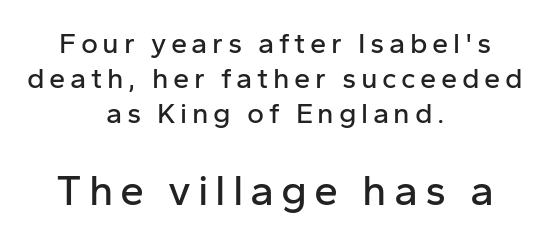
{"serif": "no", "italic": "no", "width": "normal", "stroke_contrast": "low", "x_height": "medium", "monospaced": "no", "underline": "no", "align": "center", "line_spacing_ratio": 1.2, "larger_block": "second", "size_ratio": 1.48, "glyph_px": 43}
